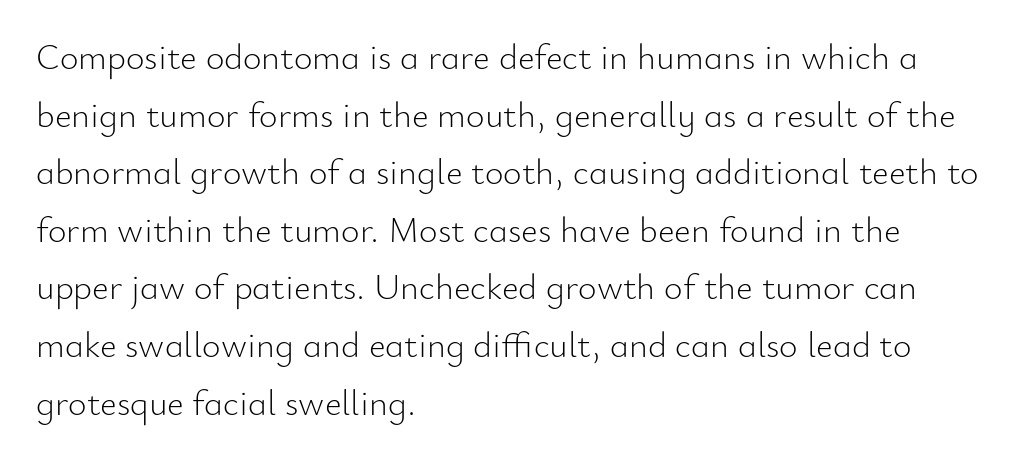
The image shows 36 px light sans-serif type, upright; set left-aligned, normal line spacing (1.6x), normal letter spacing, not underlined; low stroke contrast and a small x-height.
